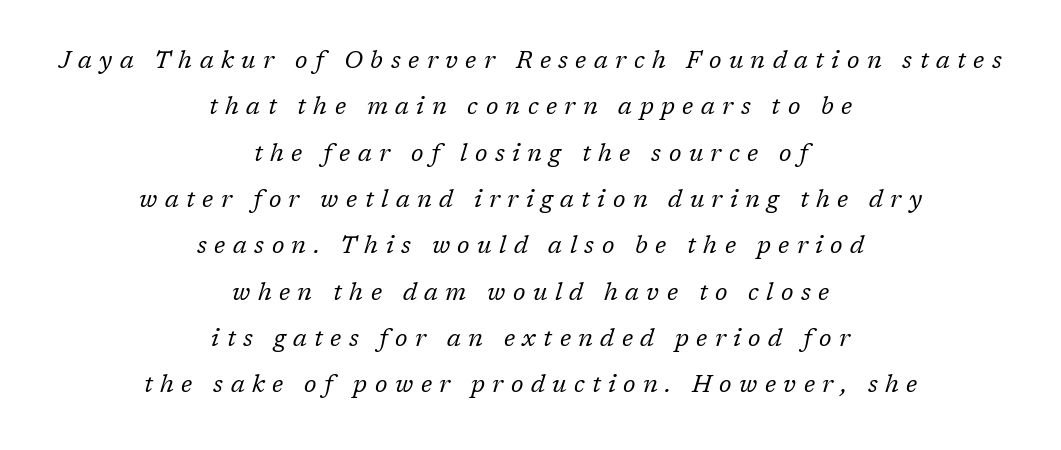
On a weight scale, this lands at 450 or below. Is the block centered? Yes — each line is placed symmetrically about the middle. Short note: letters widely spaced. The space directly below the letters is spotless. It's the slanting kind of type.
